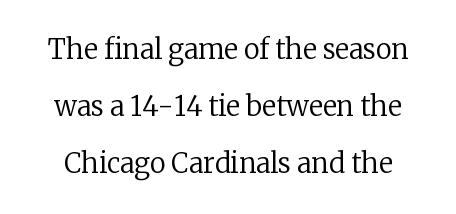
Nothing unusual about the tracking: characters are spaced as the font intends. Compared with a typical body face, this is equally light or lighter still. The specimen reads as upright at a glance. Type without underlining. The designer dialed line spacing up above the default.
